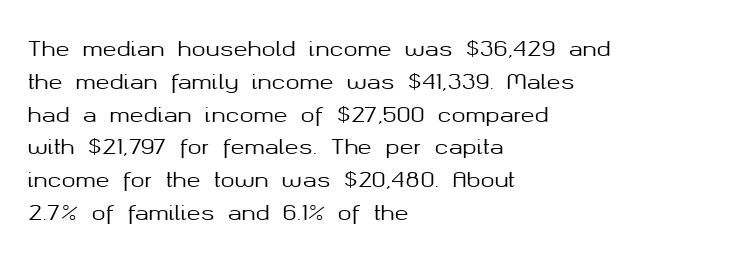
The image shows 21 px text type, upright; set left-aligned, normal line spacing (1.56x), normal letter spacing, not underlined.
